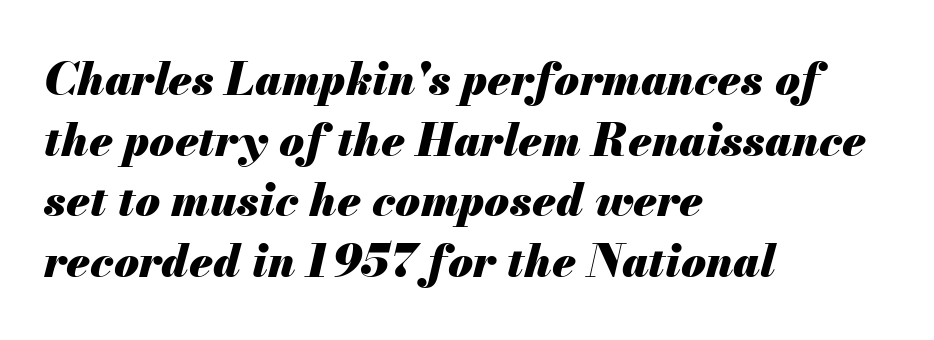
Q: Is the text bold? A: Yes.
Q: Is the text italic (slanted)? A: Yes, it leans right by about 13 degrees.
Q: Is the text underlined? A: No.
Q: How is the paragraph aligned? A: Left-aligned.
Q: Is the spacing between letters normal or unusually wide? A: Normal.
Q: Is the spacing between lines tight, normal or loose? A: Normal.
Q: Width (condensed, normal, or wide)? A: Normal.
Q: Stroke contrast? A: Medium.
Q: x-height? A: Small.
Q: Monospaced? A: No.
